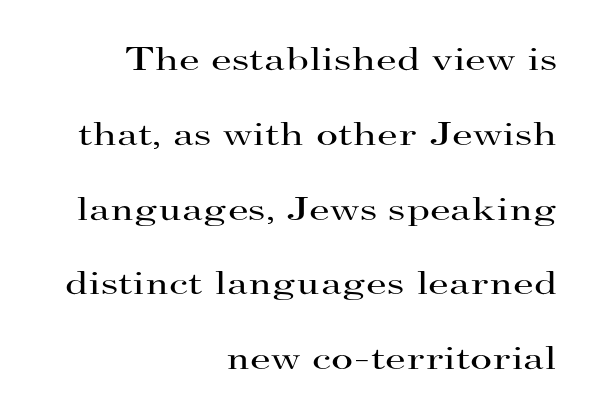
You can tell from the footed stems that serif type was used. Caption: face not bold, strokes unweighted. The words here are not underlined. Rendered with straight, roman letterforms. If you drew a ruler down the right edge, every line would touch it. Does extra space separate the letters? No, they use regular spacing.
